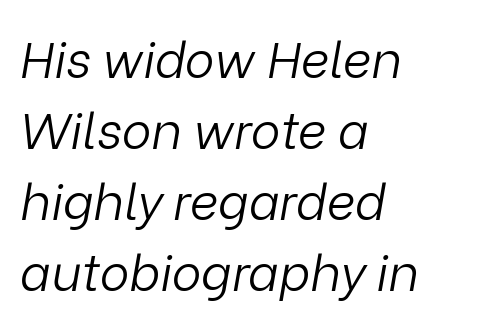
The image shows 50 px light type, italic (leaning right); set left-aligned, normal line spacing (1.42x), normal letter spacing, not underlined; low stroke contrast and a medium x-height.
